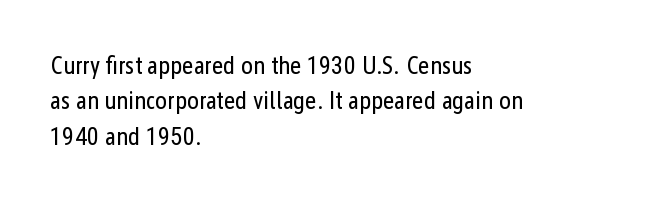
The image shows 25 px text type, upright; set left-aligned, normal line spacing (1.42x), normal letter spacing, not underlined.
